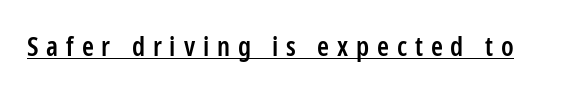
I'd describe the lettering as semibold — firm but not a full bold. This rendering widens character spacing well past its baseline value. Notice how the stems are strictly vertical — no italics here. A continuous stroke trails under the words, as in a hyperlink.
